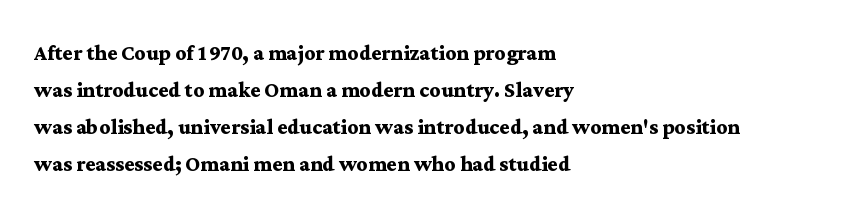
Every character sits straight up, as roman type does. Words appear dense and cohesive because spacing is normal. On the weight axis this lands at bold, roughly 700. In terms of leading, this rendering sits right in the middle.
